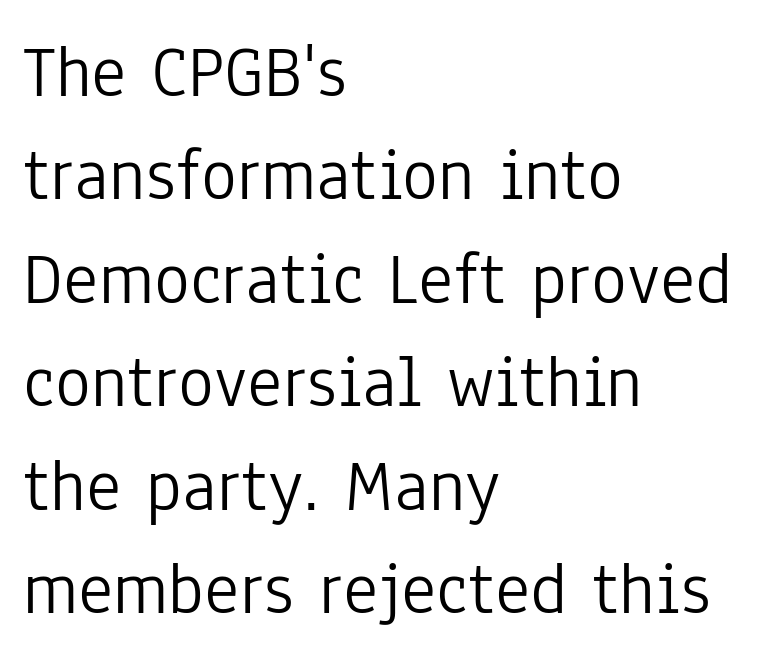
{"serif": "no", "italic": "no", "bold": "no", "weight": "light", "width": "condensed", "stroke_contrast": "low", "x_height": "medium", "monospaced": "no", "underline": "no", "align": "left", "line_spacing": "normal", "line_spacing_ratio": 1.38, "letter_spacing": "normal", "letter_spacing_em": 0.0, "glyph_px": 75}
